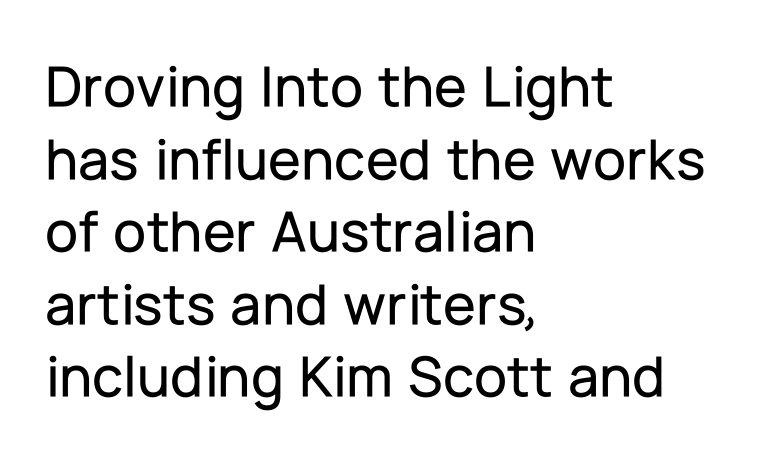
Q: Is the text italic (slanted)? A: No, it is upright.
Q: Is the typeface a serif or a sans-serif typeface? A: Sans-serif.
Q: Is the text underlined? A: No.
Q: How is the paragraph aligned? A: Left-aligned.
Q: Is the spacing between letters normal or unusually wide? A: Normal.
Q: Width (condensed, normal, or wide)? A: Normal.
Q: Stroke contrast? A: Low.
Q: x-height? A: Medium.
Q: Monospaced? A: No.
